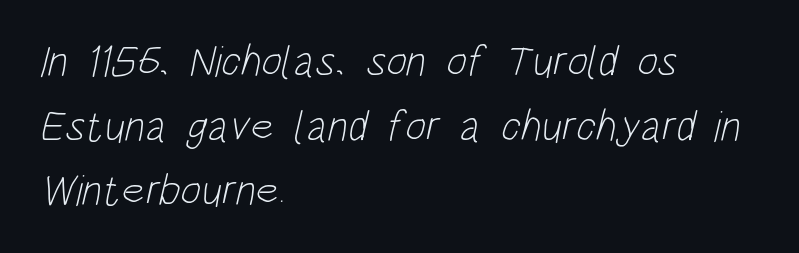
{"serif": "no", "bold": "no", "weight": "light", "width": "condensed", "stroke_contrast": "low", "x_height": "large", "monospaced": "no", "underline": "no", "align": "left", "line_spacing": "normal", "line_spacing_ratio": 1.47, "letter_spacing": "normal", "letter_spacing_em": 0.0, "glyph_px": 44}
